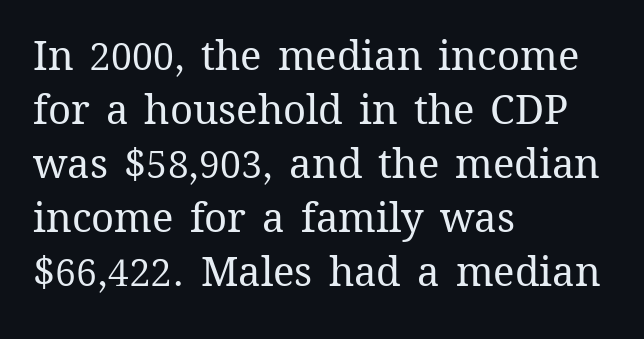
All the whitespace from short lines collects on the right. The letterforms sit shoulder to shoulder at normal distance. Descender tails drop into unmarked territory. You can tell it's not italic because the verticals are truly vertical. The letters advance in unequal steps, a hallmark of proportional type.
